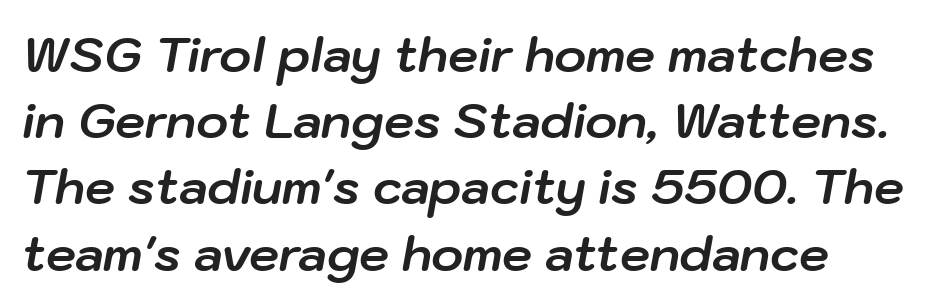
{"italic": "yes", "lean": "right", "slant_degrees": 10, "bold": "yes", "weight": "bold", "width": "normal", "stroke_contrast": "low", "x_height": "medium", "monospaced": "no", "underline": "no", "line_spacing": "normal", "line_spacing_ratio": 1.38, "letter_spacing": "normal", "letter_spacing_em": 0.0, "glyph_px": 48}
